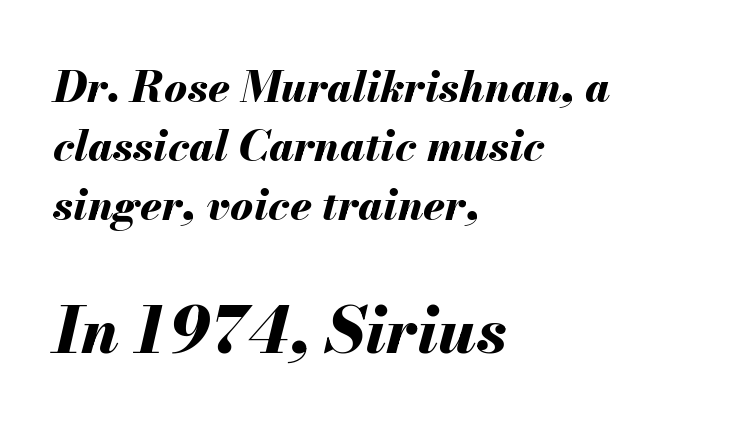
Q: Is the text bold? A: Yes.
Q: Is the text italic (slanted)? A: Yes, it leans right by about 13 degrees.
Q: Is the text underlined? A: No.
Q: How is the paragraph aligned? A: Left-aligned.
Q: Is the spacing between letters normal or unusually wide? A: Normal.
Q: Is the spacing between lines tight, normal or loose? A: Normal.
Q: Which block of text is set in a larger size, the first (top) or the second (bottom)? A: The second (bottom) one.
Q: Width (condensed, normal, or wide)? A: Normal.
Q: Stroke contrast? A: Medium.
Q: x-height? A: Small.
Q: Monospaced? A: No.
